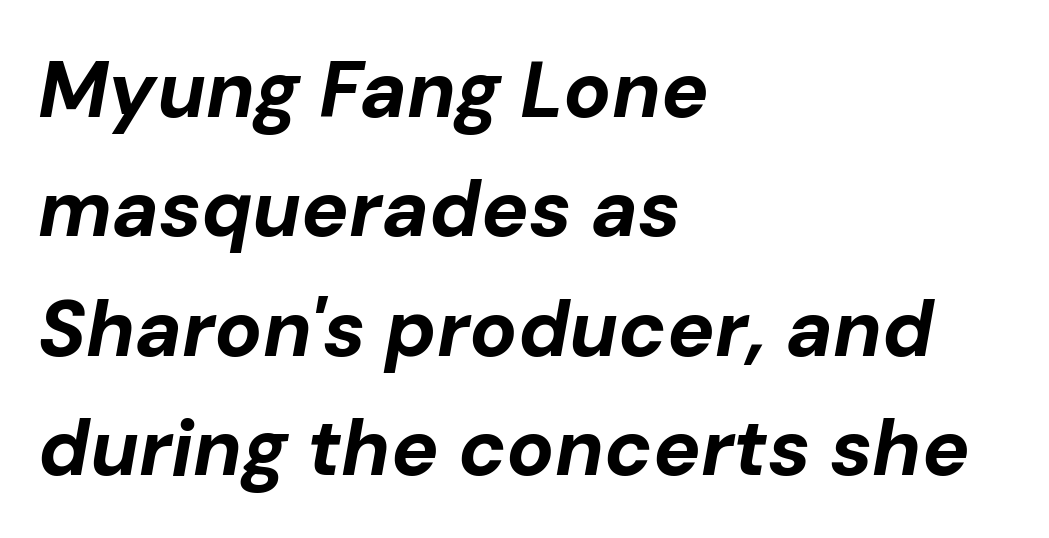
The strip under each line holds only bare page. Notice how the passage keeps a crisp vertical edge on the left only. You can tell it's italic because the verticals aren't actually vertical. This sample has the flowing, uneven cadence of proportional lettering. The rendering keeps characters at their native spacing.
